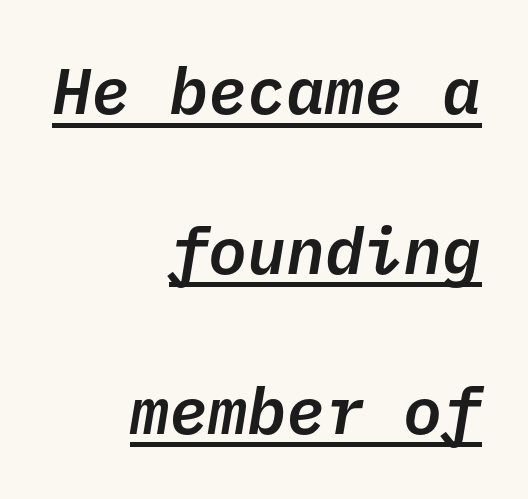
{"italic": "yes", "lean": "right", "slant_degrees": 10, "width": "normal", "stroke_contrast": "low", "x_height": "medium", "monospaced": "yes", "underline": "yes", "align": "right", "line_spacing": "loose", "line_spacing_ratio": 2.46, "letter_spacing": "normal", "letter_spacing_em": 0.0, "glyph_px": 65}
